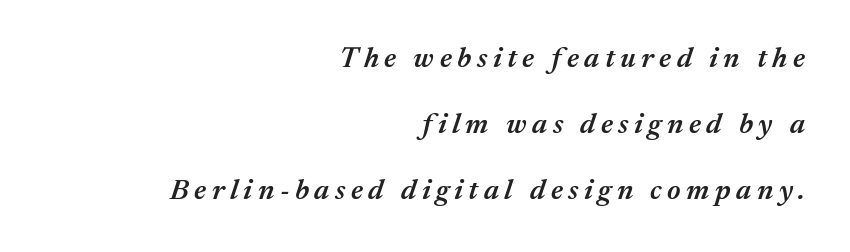
Q: Is the text bold? A: Semi-bold.
Q: Is the text italic (slanted)? A: Yes, it leans right by about 17 degrees.
Q: Is the text underlined? A: No.
Q: How is the paragraph aligned? A: Right-aligned.
Q: Is the spacing between lines tight, normal or loose? A: Loose.
Q: Width (condensed, normal, or wide)? A: Normal.
Q: Stroke contrast? A: Medium.
Q: x-height? A: Medium.
Q: Monospaced? A: No.
